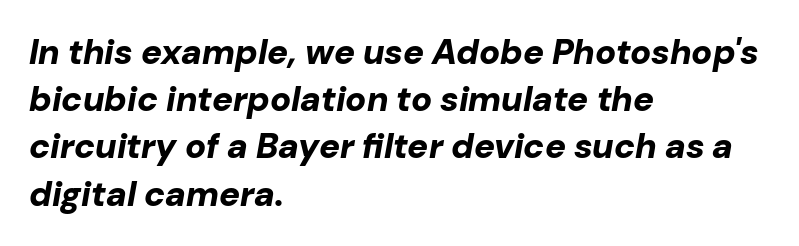
Q: Is the text bold? A: Yes.
Q: Is the text italic (slanted)? A: Yes, it leans right by about 10 degrees.
Q: Is the text underlined? A: No.
Q: How is the paragraph aligned? A: Left-aligned.
Q: Is the spacing between letters normal or unusually wide? A: Normal.
Q: Is the spacing between lines tight, normal or loose? A: Normal.
Q: Width (condensed, normal, or wide)? A: Normal.
Q: Stroke contrast? A: Low.
Q: x-height? A: Medium.
Q: Monospaced? A: No.
